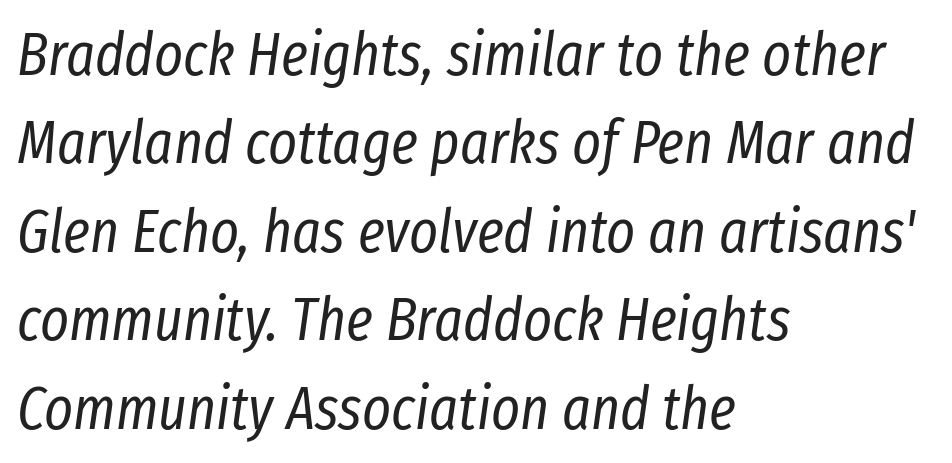
A typesetter would call this zero additional tracking. Is this a fixed-width face? No — the glyphs have proportional, varying widths. Weight class: somewhere from thin through regular. Visually the block forms a straight wall on the left and a jagged coastline on the right.
